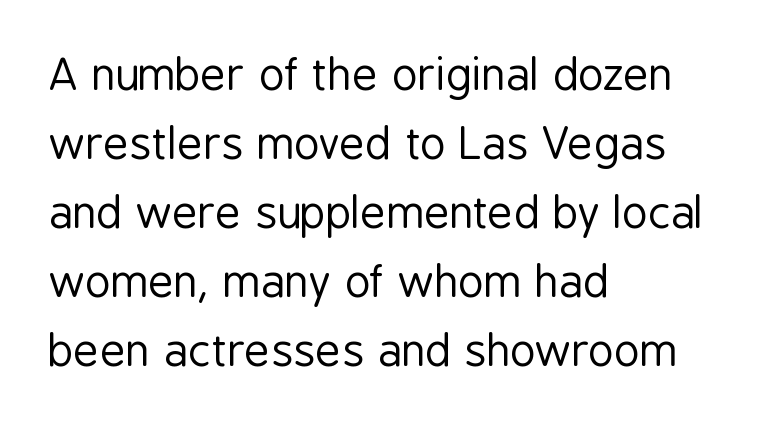
The image shows 44 px regular-weight, condensed sans-serif type, upright; set left-aligned, normal line spacing (1.57x), normal letter spacing, not underlined; low stroke contrast and a medium x-height.
